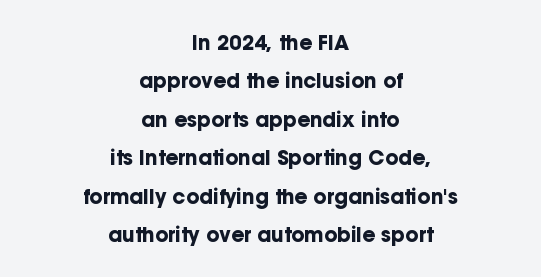
The image shows 20 px bold type, upright; set centered, loose line spacing (1.92x), normal letter spacing, not underlined.
